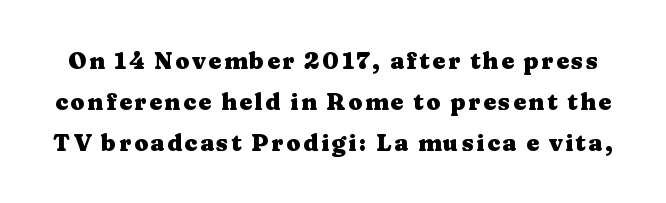
The characters look thick and weighty, a clear bold. Italic: no, the glyphs are upright roman. The gap between lines stays unmarked.
